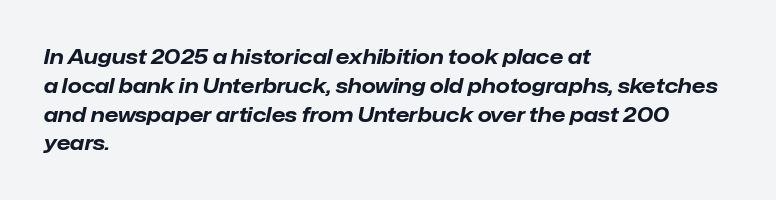
The image shows 20 px bold type, italic (leaning right); set left-aligned, normal line spacing (1.44x), normal letter spacing, not underlined.
